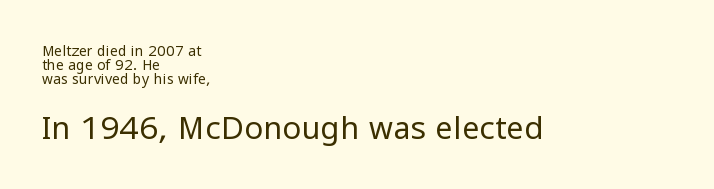
Q: Is the text bold? A: No.
Q: Is the text italic (slanted)? A: No, it is upright.
Q: Is the typeface a serif or a sans-serif typeface? A: Sans-serif.
Q: Is the text underlined? A: No.
Q: How is the paragraph aligned? A: Left-aligned.
Q: Is the spacing between letters normal or unusually wide? A: Normal.
Q: Is the spacing between lines tight, normal or loose? A: Tight.
Q: Which block of text is set in a larger size, the first (top) or the second (bottom)? A: The second (bottom) one.
Q: Width (condensed, normal, or wide)? A: Normal.
Q: Stroke contrast? A: Low.
Q: x-height? A: Medium.
Q: Monospaced? A: No.
